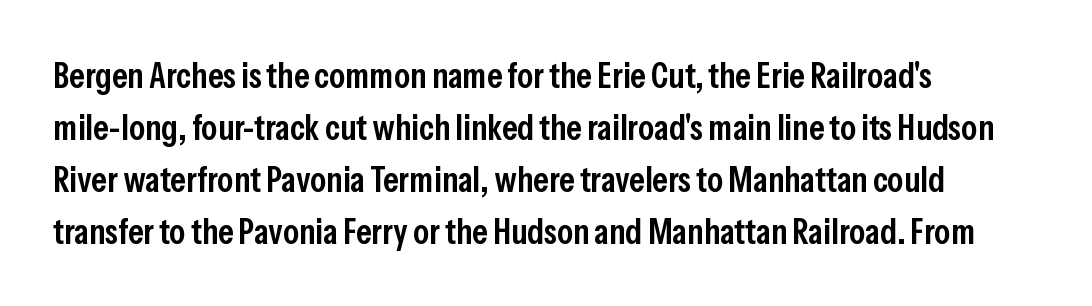
The image shows 36 px semibold, condensed sans-serif type, upright; set left-aligned, normal line spacing (1.44x), normal letter spacing, not underlined; low stroke contrast and a medium x-height.
